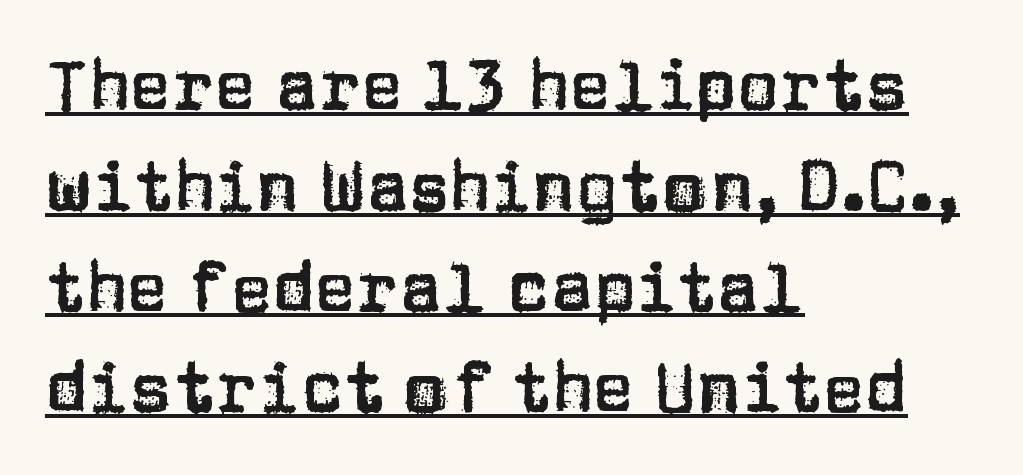
The image shows 70 px sans-serif type, upright; set left-aligned, normal line spacing (1.44x), normal letter spacing, underlined; low stroke contrast and a large x-height.
